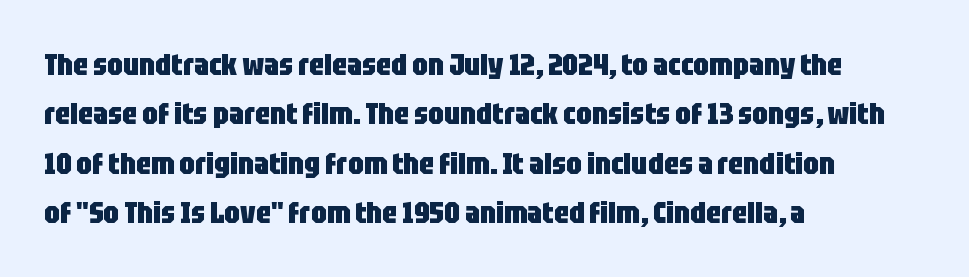
{"serif": "no", "italic": "no", "bold": "yes", "weight": "heavy", "width": "condensed", "stroke_contrast": "low", "x_height": "large", "monospaced": "no", "underline": "no", "align": "left", "line_spacing": "normal", "line_spacing_ratio": 1.59, "letter_spacing": "normal", "letter_spacing_em": 0.0, "glyph_px": 31}
